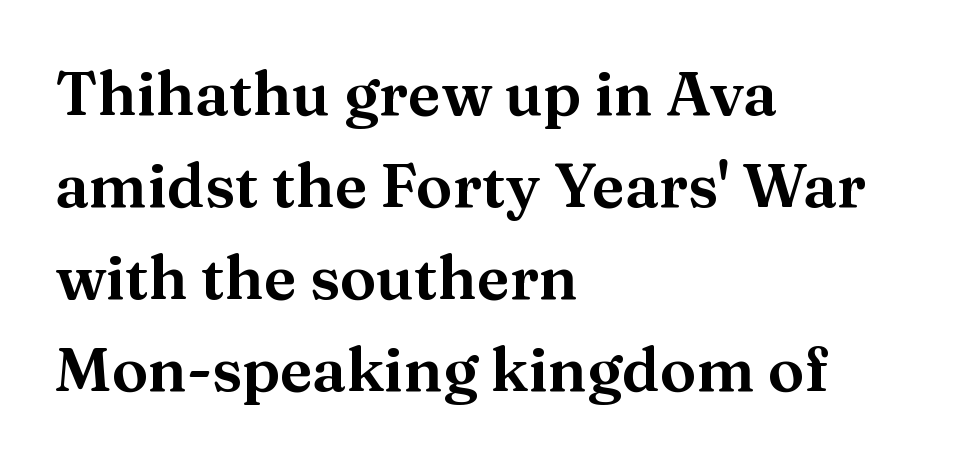
{"serif": "yes", "italic": "no", "width": "normal", "stroke_contrast": "medium", "x_height": "medium", "monospaced": "no", "underline": "no", "align": "left", "line_spacing": "normal", "line_spacing_ratio": 1.51, "letter_spacing": "normal", "letter_spacing_em": 0.0, "glyph_px": 61}
